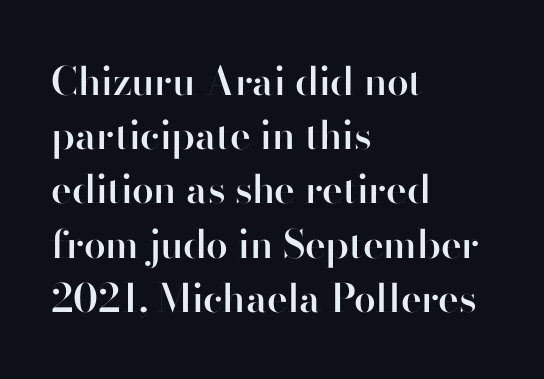
{"serif": "no", "italic": "no", "bold": "semi", "weight": "semibold", "width": "normal", "stroke_contrast": "high", "x_height": "small", "monospaced": "no", "underline": "no", "align": "left", "line_spacing": "normal", "line_spacing_ratio": 1.39, "letter_spacing": "normal", "letter_spacing_em": 0.0, "glyph_px": 39}
